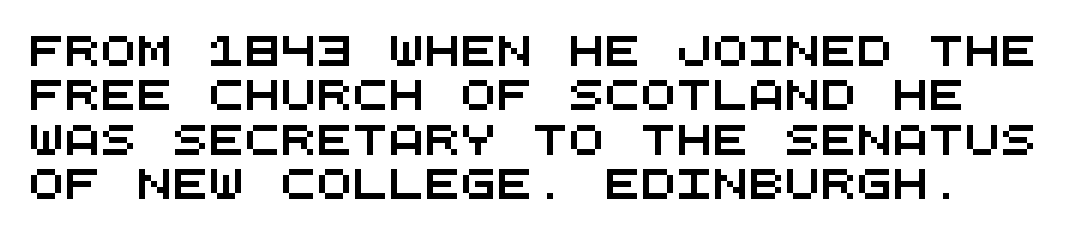
{"serif": "no", "width": "wide", "stroke_contrast": "medium", "x_height": "large", "monospaced": "yes", "underline": "no", "line_spacing": "normal", "line_spacing_ratio": 1.48, "letter_spacing": "normal", "letter_spacing_em": 0.0, "glyph_px": 30}
